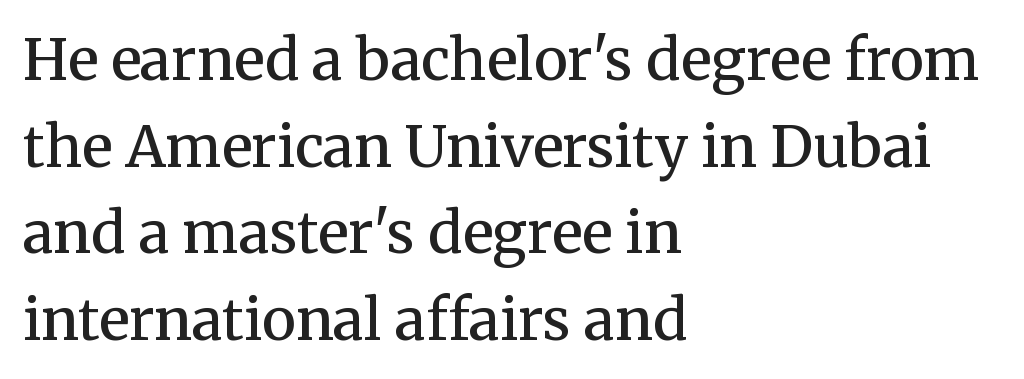
The image shows 57 px semibold serif type, upright; set left-aligned, normal line spacing (1.52x), normal letter spacing, not underlined; medium stroke contrast and a medium x-height.
